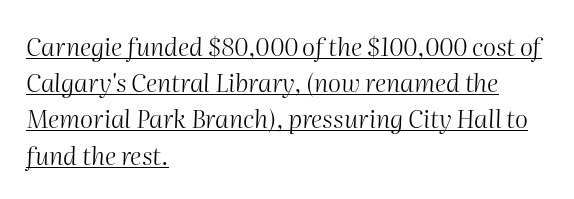
Quick note: italic. This is underlined copy, the kind a proofreader might mark for attention. Unbolded letterforms with no extra heft. This rendering leaves character spacing at its baseline value. The designer left line spacing at the default.
